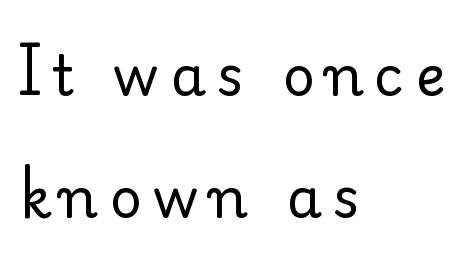
{"serif": "yes", "italic": "no", "bold": "no", "weight": "regular", "width": "normal", "stroke_contrast": "low", "x_height": "small", "monospaced": "no", "underline": "no", "align": "left", "line_spacing": "loose", "line_spacing_ratio": 2.17, "letter_spacing": "wide", "letter_spacing_em": 0.2, "glyph_px": 56}
